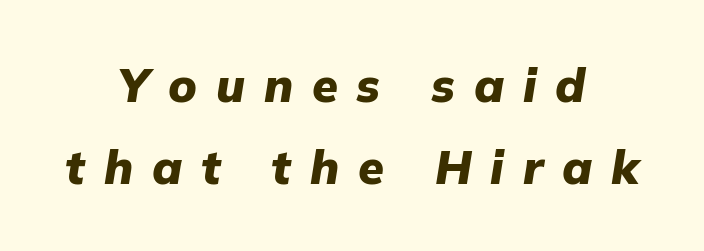
{"italic": "yes", "lean": "right", "slant_degrees": 9, "bold": "yes", "weight": "heavy", "width": "normal", "stroke_contrast": "low", "x_height": "medium", "monospaced": "no", "underline": "no", "align": "center", "line_spacing_ratio": 1.75, "letter_spacing": "wide", "letter_spacing_em": 0.4, "glyph_px": 47}
